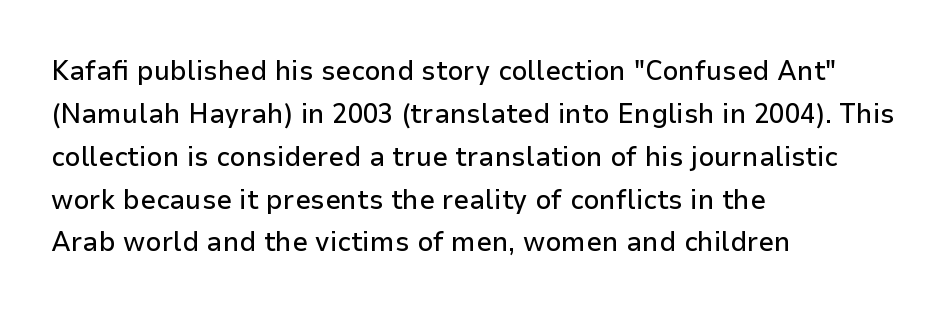
Q: Is the text italic (slanted)? A: No, it is upright.
Q: Is the typeface a serif or a sans-serif typeface? A: Sans-serif.
Q: Is the text underlined? A: No.
Q: How is the paragraph aligned? A: Left-aligned.
Q: Is the spacing between letters normal or unusually wide? A: Normal.
Q: Is the spacing between lines tight, normal or loose? A: Normal.
Q: Width (condensed, normal, or wide)? A: Normal.
Q: Stroke contrast? A: Low.
Q: x-height? A: Medium.
Q: Monospaced? A: No.
